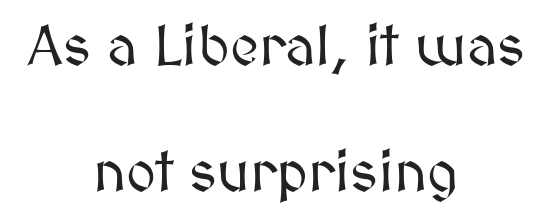
The image shows 57 px text type, upright; set centered, loose line spacing (2.21x), normal letter spacing, not underlined; medium stroke contrast and a medium x-height.
